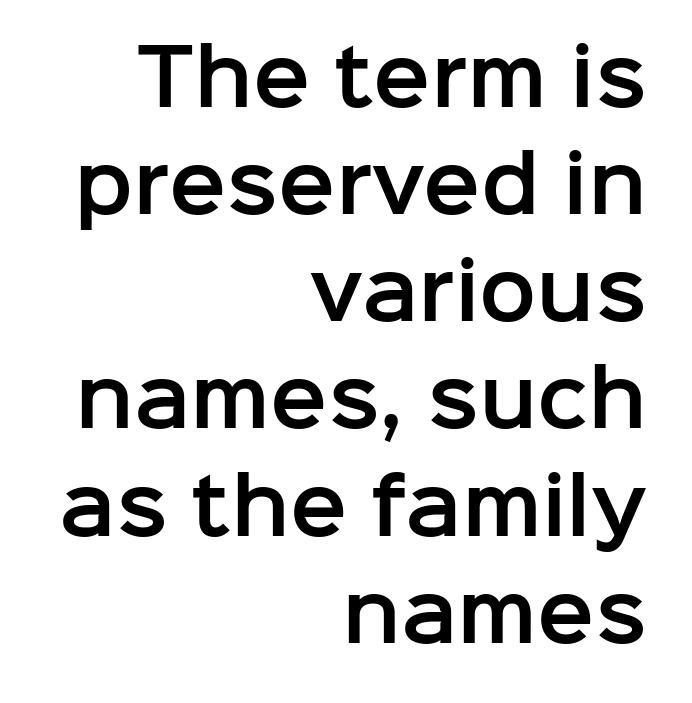
{"serif": "no", "italic": "no", "width": "normal", "stroke_contrast": "low", "x_height": "medium", "monospaced": "no", "underline": "no", "align": "right", "line_spacing": "normal", "line_spacing_ratio": 1.41, "letter_spacing": "normal", "letter_spacing_em": 0.0, "glyph_px": 76}
